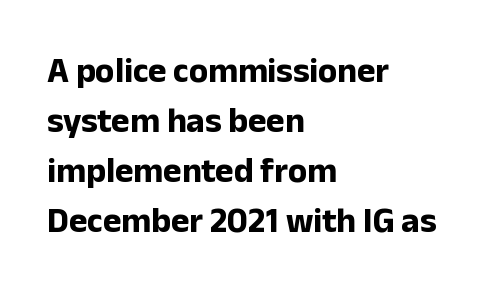
The image shows 35 px bold sans-serif type, upright; set left-aligned, normal line spacing (1.43x), normal letter spacing, not underlined; low stroke contrast and a medium x-height.
